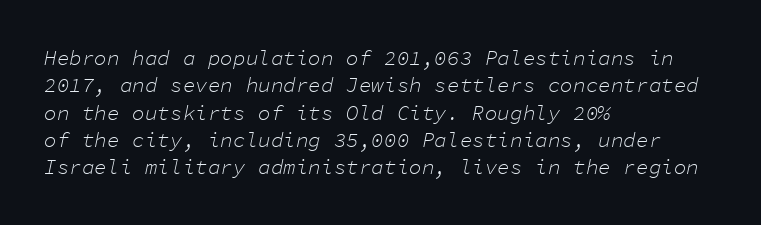
The image shows 21 px text type, italic (leaning right); set left-aligned, normal line spacing (1.3x), normal letter spacing, not underlined.
